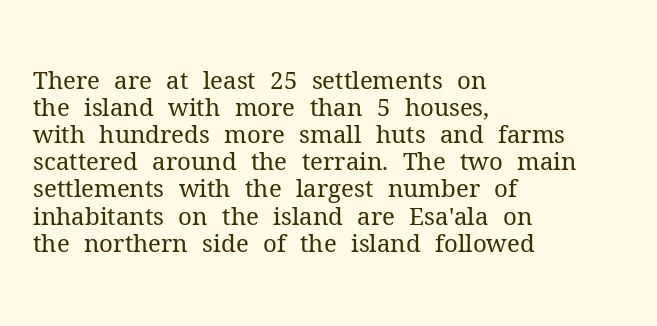
Glyph-to-glyph distance matches everyday printed text. Each row of text sits above clean, open space. A roman cut, with each character standing at attention. Every row of glyphs begins at an identical x-position on the left.
